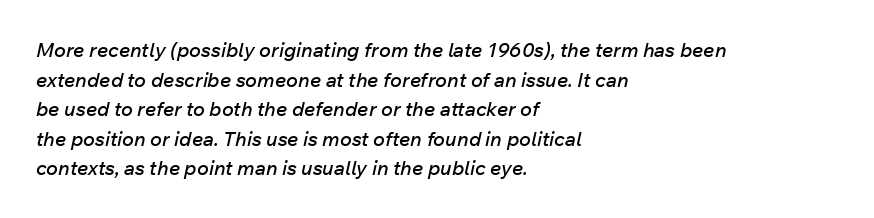
The image shows 20 px text type, italic (leaning right); set left-aligned, normal line spacing (1.48x), normal letter spacing, not underlined.
